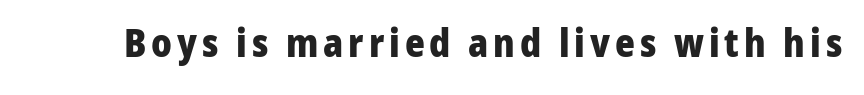
Q: Is the text bold? A: Yes.
Q: Is the text italic (slanted)? A: No, it is upright.
Q: Is the typeface a serif or a sans-serif typeface? A: Sans-serif.
Q: Is the text underlined? A: No.
Q: Width (condensed, normal, or wide)? A: Normal.
Q: Stroke contrast? A: Low.
Q: x-height? A: Medium.
Q: Monospaced? A: No.
